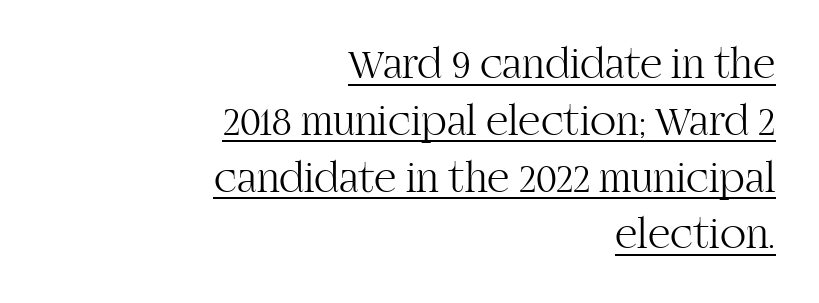
The words here are underlined. Honestly, the letter spacing is just normal — you wouldn't notice it. Caption: face not bold, strokes unweighted. Looks like regular typesetting: each glyph gets only the width it needs. Where is the straight margin? On the right.
